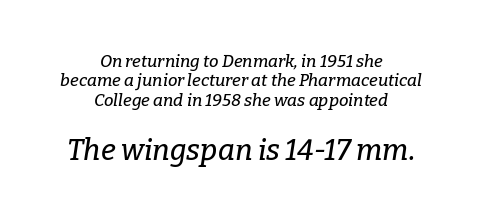
Q: Is the text italic (slanted)? A: Yes, it leans right by about 9 degrees.
Q: Is the typeface a serif or a sans-serif typeface? A: Serif.
Q: Is the text underlined? A: No.
Q: How is the paragraph aligned? A: Centered.
Q: Is the spacing between letters normal or unusually wide? A: Normal.
Q: Is the spacing between lines tight, normal or loose? A: Tight.
Q: Which block of text is set in a larger size, the first (top) or the second (bottom)? A: The second (bottom) one.
Q: Width (condensed, normal, or wide)? A: Normal.
Q: Stroke contrast? A: Low.
Q: x-height? A: Medium.
Q: Monospaced? A: No.
